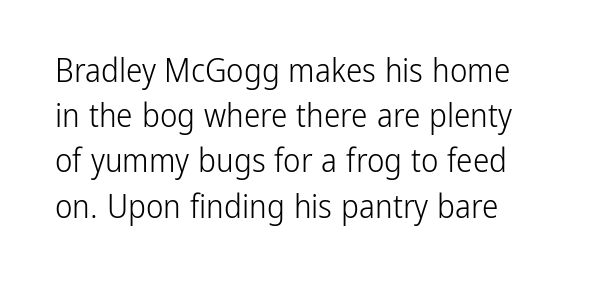
{"serif": "no", "italic": "no", "bold": "no", "weight": "light", "width": "condensed", "stroke_contrast": "low", "x_height": "medium", "monospaced": "no", "underline": "no", "line_spacing": "normal", "line_spacing_ratio": 1.37, "letter_spacing": "normal", "letter_spacing_em": 0.0, "glyph_px": 33}
